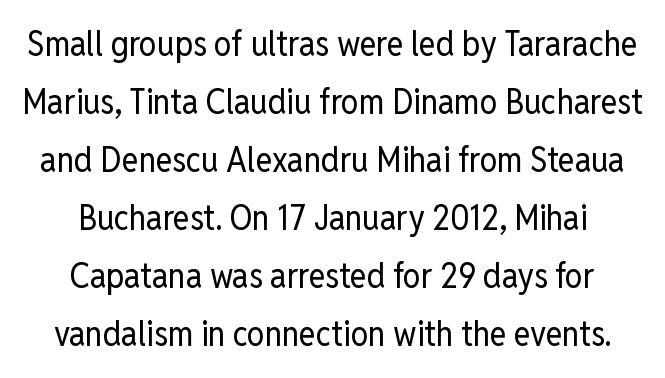
The image shows 35 px regular-weight, condensed sans-serif type, upright; set centered, normal line spacing (1.66x), normal letter spacing, not underlined; low stroke contrast and a medium x-height.
